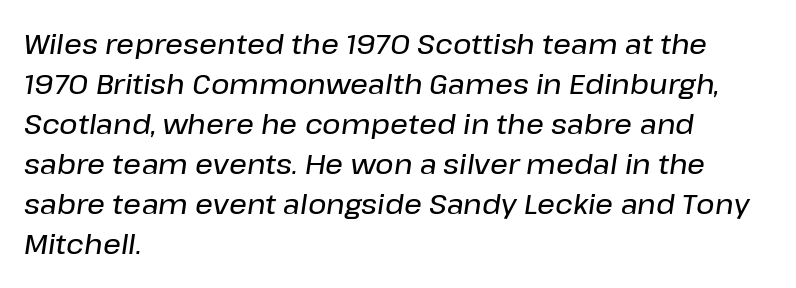
Rule under the text: the space is simply empty. The letters advance in unequal steps, a hallmark of proportional type. The face used here has a pronounced slope to its letters. Interline gaps are of average width in this sample.
